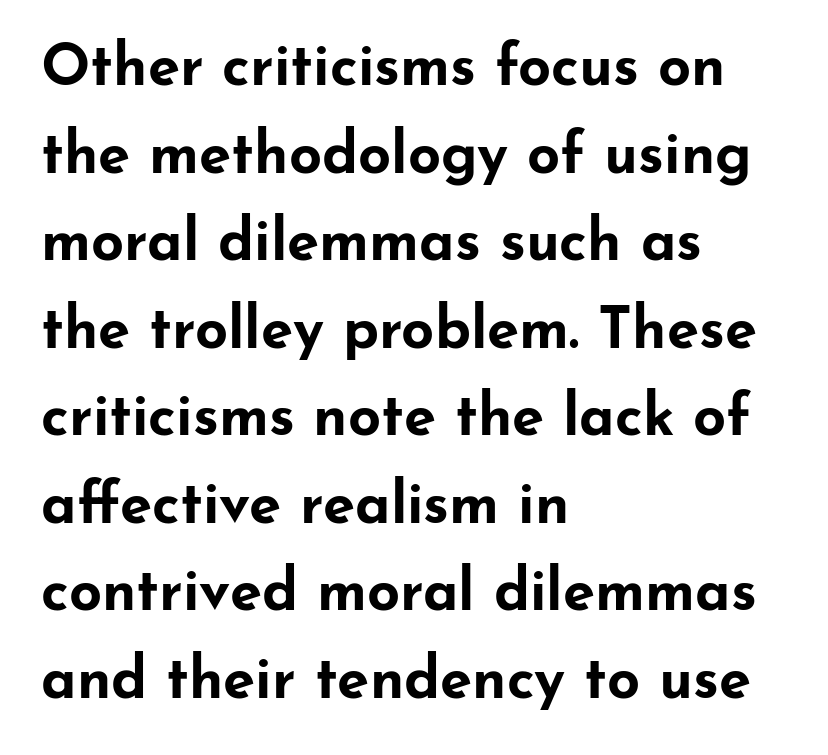
The image shows 58 px bold, wide sans-serif type, upright; set left-aligned, normal line spacing (1.51x), normal letter spacing, not underlined; low stroke contrast and a small x-height.
